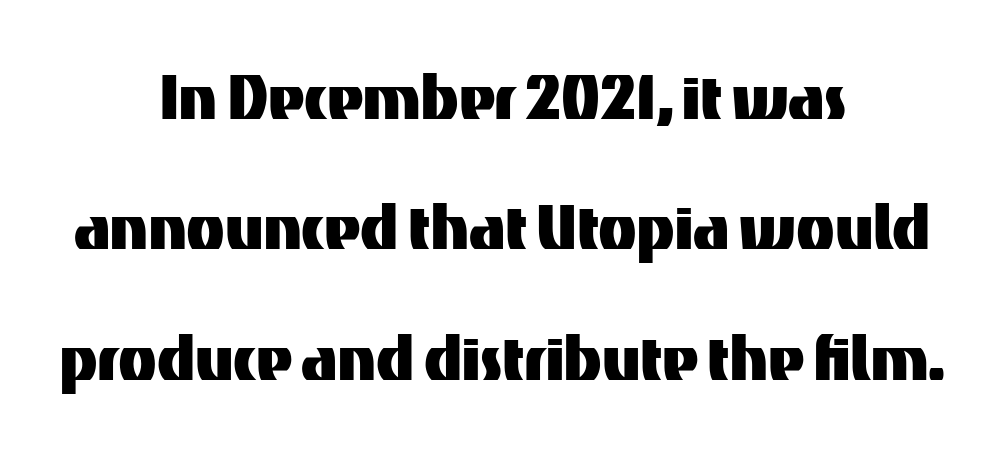
Short note: letters normally spaced. This sample is center-justified, so both line endings float freely. Nothing sits at the stroke ends, so this counts as sans-serif. Type without underlining. The passage shown is typed in a proportional face where columns would drift. This is roman type, the default non-slanted kind.
